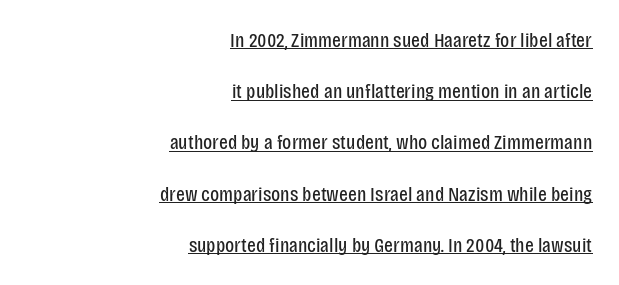
The image shows 21 px text type, upright; set right-aligned, loose line spacing (2.44x), normal letter spacing, underlined.
